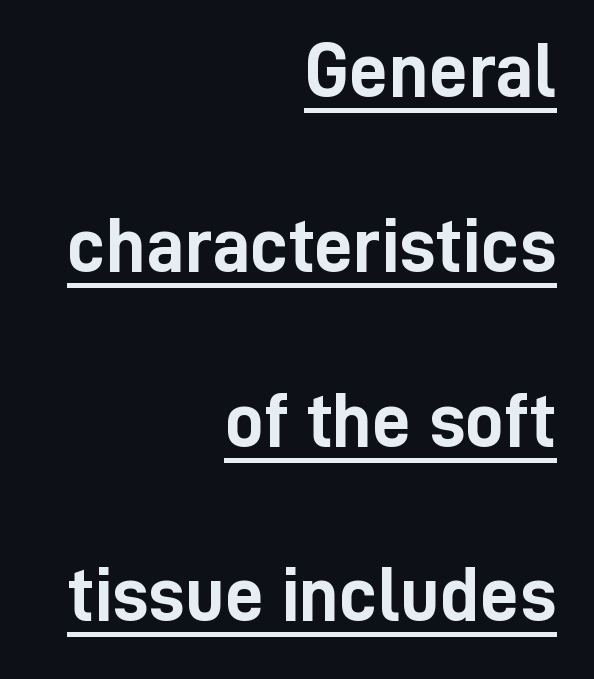
Q: Is the text bold? A: Yes.
Q: Is the text italic (slanted)? A: No, it is upright.
Q: Is the typeface a serif or a sans-serif typeface? A: Sans-serif.
Q: Is the text underlined? A: Yes.
Q: How is the paragraph aligned? A: Right-aligned.
Q: Is the spacing between letters normal or unusually wide? A: Normal.
Q: Is the spacing between lines tight, normal or loose? A: Loose.
Q: Width (condensed, normal, or wide)? A: Condensed.
Q: Stroke contrast? A: Low.
Q: x-height? A: Medium.
Q: Monospaced? A: No.
